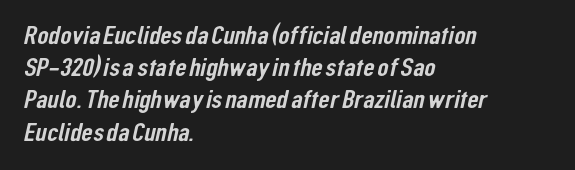
{"underline": "no", "align": "left", "line_spacing_ratio": 1.24, "letter_spacing": "normal", "letter_spacing_em": 0.0, "glyph_px": 26}
